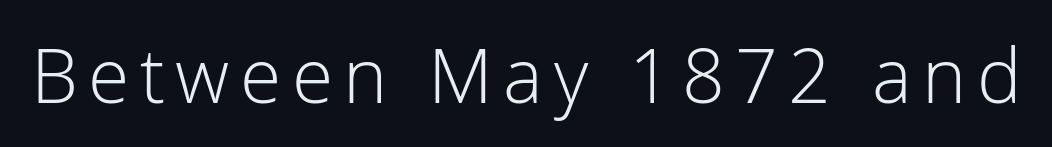
{"serif": "no", "italic": "no", "bold": "no", "weight": "light", "width": "normal", "stroke_contrast": "low", "x_height": "medium", "monospaced": "no", "underline": "no", "glyph_px": 75}
